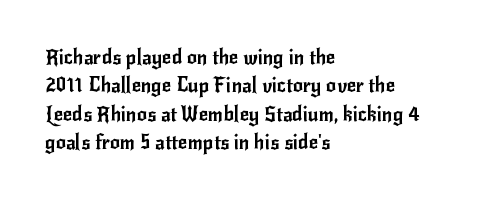
Q: Is the text italic (slanted)? A: No, it is upright.
Q: Is the text underlined? A: No.
Q: How is the paragraph aligned? A: Left-aligned.
Q: Is the spacing between letters normal or unusually wide? A: Normal.
Q: Is the spacing between lines tight, normal or loose? A: Normal.
